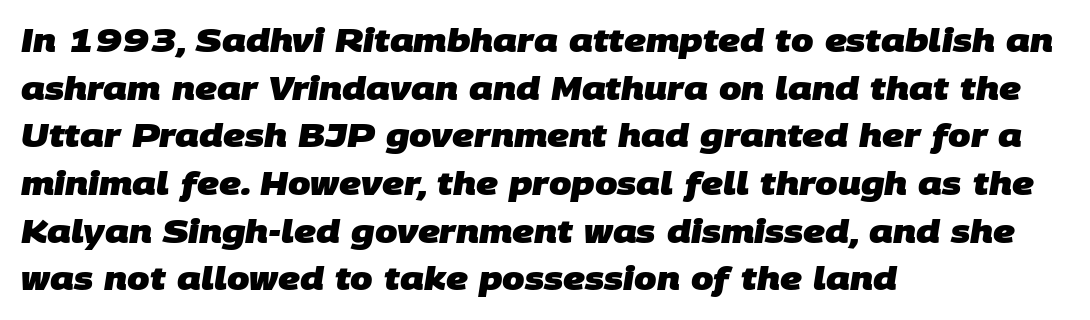
Q: Is the text bold? A: Yes.
Q: Is the typeface a serif or a sans-serif typeface? A: Sans-serif.
Q: Is the text underlined? A: No.
Q: How is the paragraph aligned? A: Left-aligned.
Q: Is the spacing between letters normal or unusually wide? A: Normal.
Q: Is the spacing between lines tight, normal or loose? A: Normal.
Q: Width (condensed, normal, or wide)? A: Normal.
Q: Stroke contrast? A: Low.
Q: x-height? A: Large.
Q: Monospaced? A: No.
